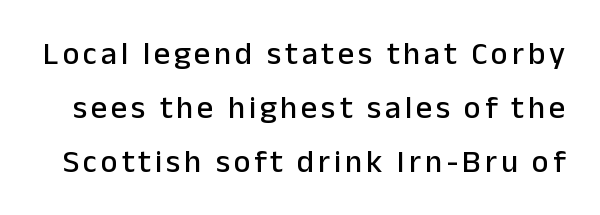
If you drew a line through each stem, it would be perfectly vertical. The passage shown stacks its lines at a standard gap. Here the designer chose a conventional face with non-uniform glyph widths. Are there feet on the stems? There aren't — it's a sans. Descenders hang freely into open space.
